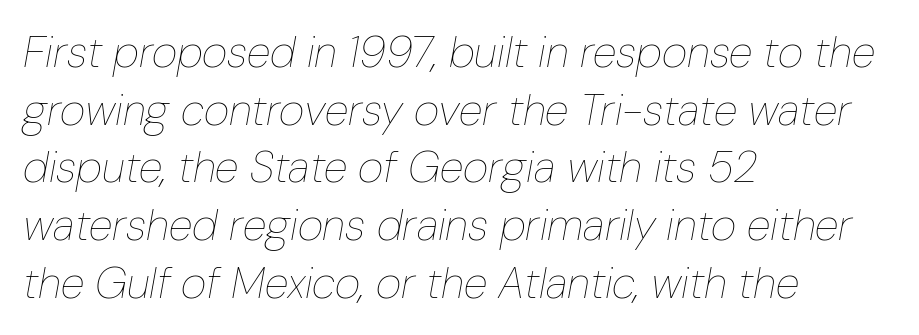
Proportional: the letters do not fall into vertical columns. Observe the lean: these are italic letterforms. Summary of vertical rhythm: regular, with standard interline spacing. The paragraph shown leans on its left margin. The rendering keeps characters at their native spacing. A clean baseline with only descenders dipping below it.
